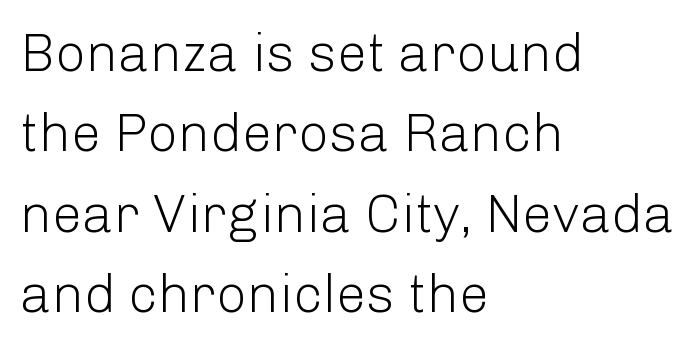
Unlike a traditional serif, this face leaves its strokes unadorned. One-word summary of the alignment: left. The passage shown stacks its lines at a standard gap. The cut favours lightness, reaching ordinary text weight at its darkest. Look at the tracking — it's just the regular setting, nothing added.
